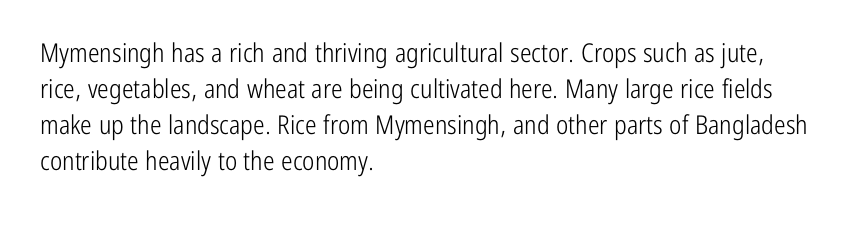
{"italic": "no", "bold": "no", "underline": "no", "align": "left", "line_spacing": "normal", "line_spacing_ratio": 1.38, "letter_spacing": "normal", "letter_spacing_em": 0.0, "glyph_px": 26}
